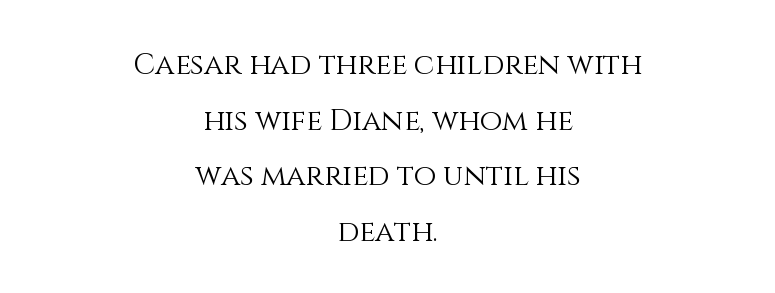
{"italic": "no", "bold": "no", "weight": "light", "width": "normal", "stroke_contrast": "medium", "x_height": "large", "monospaced": "no", "underline": "no", "align": "center", "line_spacing": "loose", "line_spacing_ratio": 1.92, "letter_spacing": "normal", "letter_spacing_em": 0.0, "glyph_px": 29}
